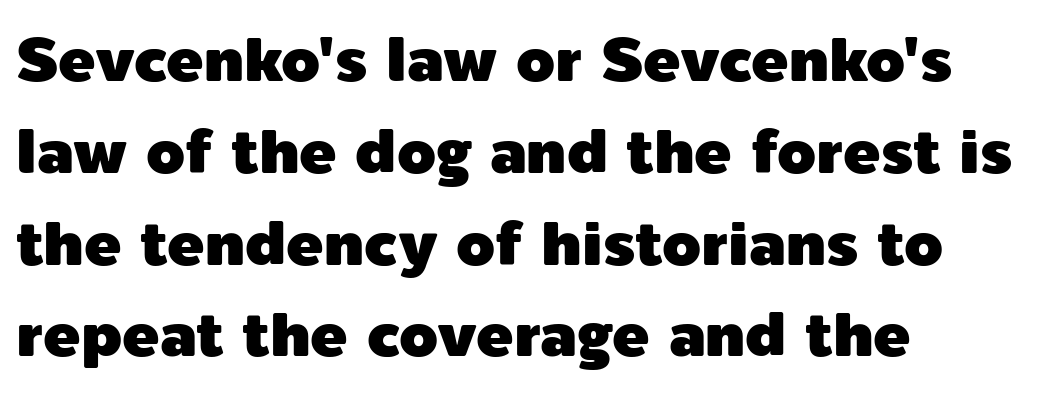
Q: Is the text italic (slanted)? A: No, it is upright.
Q: Is the typeface a serif or a sans-serif typeface? A: Sans-serif.
Q: Is the text underlined? A: No.
Q: How is the paragraph aligned? A: Left-aligned.
Q: Is the spacing between letters normal or unusually wide? A: Normal.
Q: Is the spacing between lines tight, normal or loose? A: Normal.
Q: Width (condensed, normal, or wide)? A: Normal.
Q: x-height? A: Medium.
Q: Monospaced? A: No.
